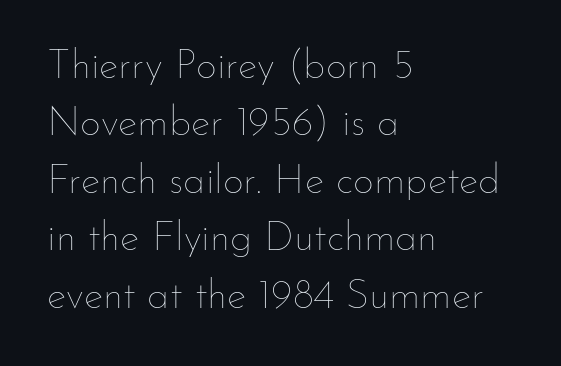
Q: Is the text bold? A: No.
Q: Is the text italic (slanted)? A: No, it is upright.
Q: Is the text underlined? A: No.
Q: How is the paragraph aligned? A: Left-aligned.
Q: Is the spacing between letters normal or unusually wide? A: Normal.
Q: Is the spacing between lines tight, normal or loose? A: Normal.
Q: Width (condensed, normal, or wide)? A: Normal.
Q: Stroke contrast? A: Low.
Q: x-height? A: Small.
Q: Monospaced? A: No.
